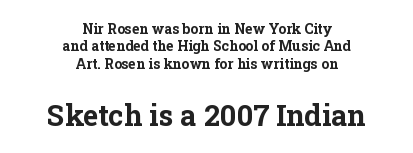
The image shows 29 px bold serif type, upright; set centered, normal line spacing (1.25x), normal letter spacing, not underlined; the second (bottom) block is 2.07x larger; low stroke contrast and a medium x-height.
